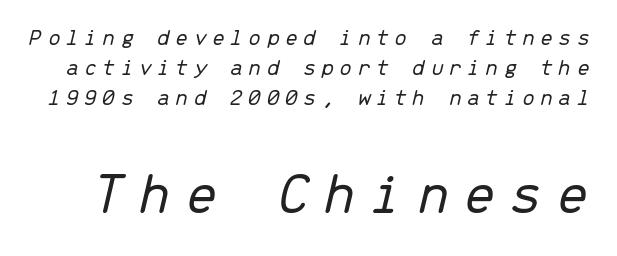
{"italic": "yes", "lean": "right", "slant_degrees": 13, "bold": "no", "weight": "light", "width": "normal", "stroke_contrast": "low", "x_height": "medium", "monospaced": "yes", "underline": "no", "line_spacing": "normal", "line_spacing_ratio": 1.26, "letter_spacing": "wide", "letter_spacing_em": 0.2, "larger_block": "second", "size_ratio": 2.54, "glyph_px": 61}
